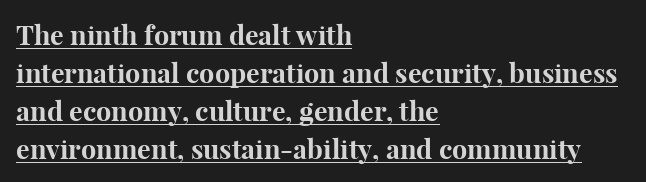
{"italic": "no", "bold": "yes", "underline": "yes", "align": "left", "line_spacing": "normal", "line_spacing_ratio": 1.41, "letter_spacing": "normal", "letter_spacing_em": 0.0, "glyph_px": 27}
